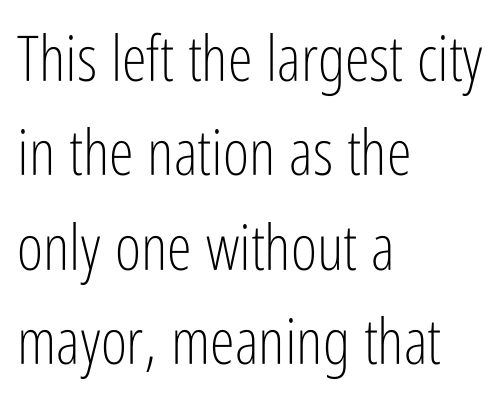
The image shows 63 px light, condensed sans-serif type, upright; set left-aligned, normal line spacing (1.5x), normal letter spacing, not underlined; low stroke contrast and a medium x-height.
